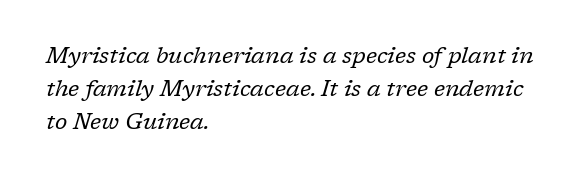
The image shows 22 px text type, italic (leaning right); set left-aligned, normal line spacing (1.5x), normal letter spacing, not underlined.
